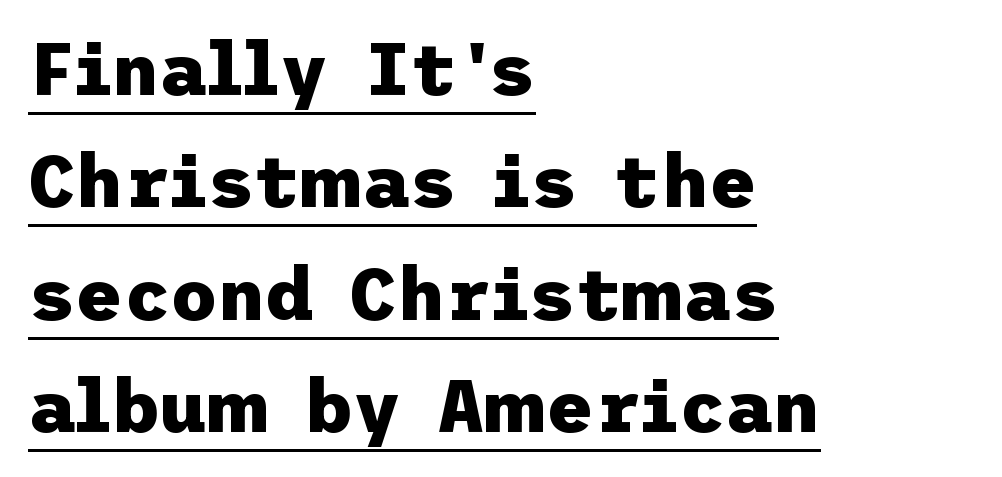
{"serif": "no", "italic": "no", "bold": "yes", "weight": "heavy", "width": "normal", "stroke_contrast": "low", "x_height": "medium", "underline": "yes", "align": "left", "line_spacing": "normal", "line_spacing_ratio": 1.54, "letter_spacing": "normal", "letter_spacing_em": 0.0, "glyph_px": 73}
